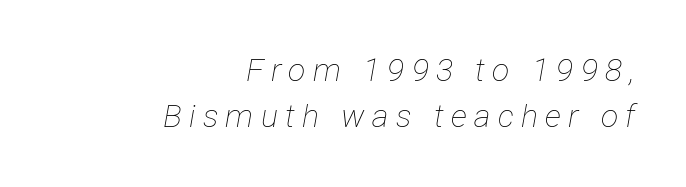
{"italic": "yes", "lean": "right", "slant_degrees": 12, "bold": "no", "weight": "thin", "width": "condensed", "stroke_contrast": "low", "x_height": "medium", "monospaced": "no", "underline": "no", "align": "right", "line_spacing": "normal", "line_spacing_ratio": 1.45, "letter_spacing": "wide", "letter_spacing_em": 0.23, "glyph_px": 32}
